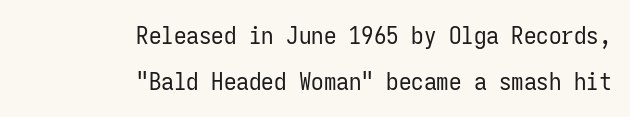
The image shows 25 px text type, upright; set right-aligned, line spacing 1.83x, normal letter spacing, not underlined.
